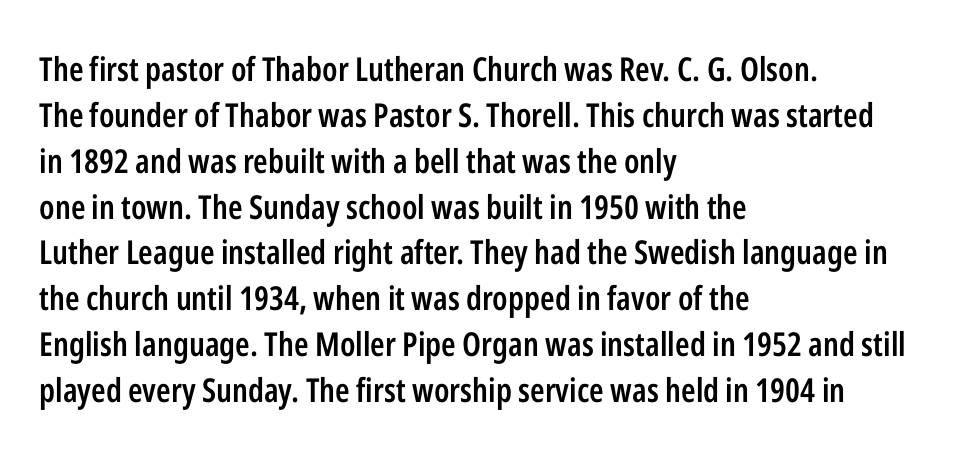
The image shows 33 px semibold, condensed sans-serif type, upright; set left-aligned, normal line spacing (1.39x), normal letter spacing, not underlined; low stroke contrast and a medium x-height.
